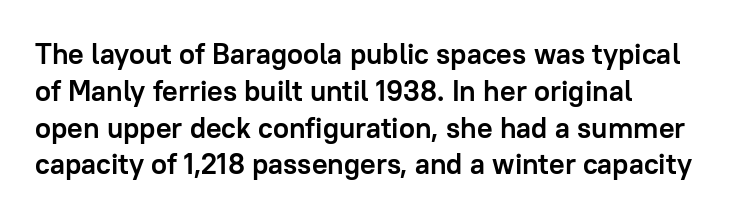
Quick note: underline off. Successive baselines arrive at the customary interval. The face used here is a sans, in the tradition of grotesques and geometrics. Summary of weight: heavy, a full bold. The letters sit at their default tracking, neither squeezed nor spread. The letters advance in unequal steps, a hallmark of proportional type.
